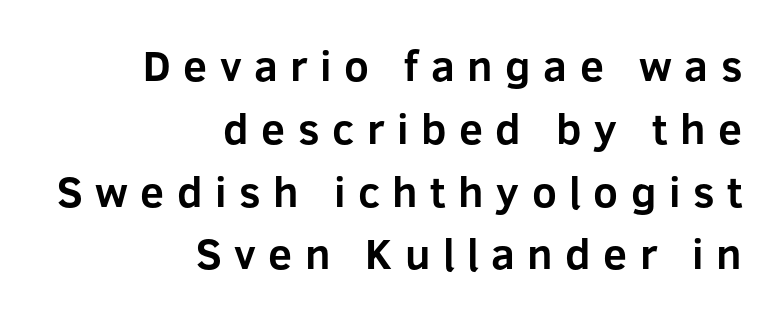
The image shows 43 px bold sans-serif type, upright; set right-aligned, normal line spacing (1.46x), unusually wide letter spacing (+0.29 em), not underlined; low stroke contrast and a medium x-height.
